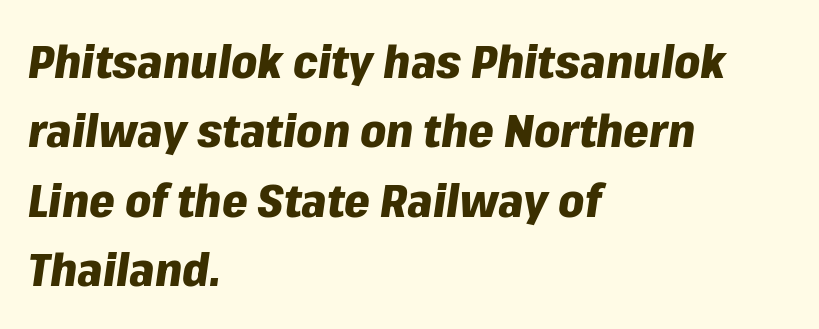
{"italic": "yes", "lean": "right", "slant_degrees": 8, "bold": "yes", "weight": "heavy", "width": "normal", "stroke_contrast": "low", "x_height": "medium", "monospaced": "no", "underline": "no", "align": "left", "line_spacing": "normal", "line_spacing_ratio": 1.51, "letter_spacing": "normal", "letter_spacing_em": 0.0, "glyph_px": 46}
